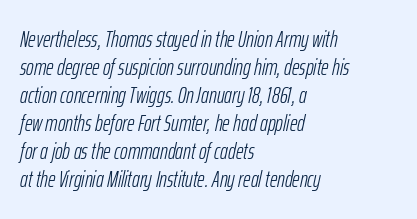
The face looks like a standard text weight, possibly lighter. This is oblique type, the kind used for emphasis or titles. The passage shown is not underscored anywhere. One-word summary of the alignment: left.
